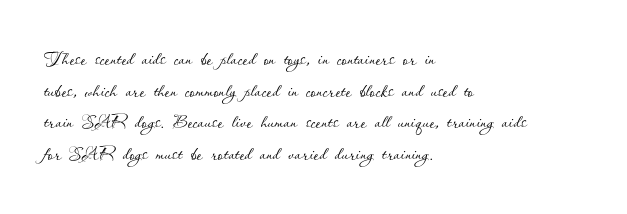
Q: Is the text bold? A: No.
Q: Is the text italic (slanted)? A: Yes.
Q: Is the text underlined? A: No.
Q: How is the paragraph aligned? A: Left-aligned.
Q: Is the spacing between letters normal or unusually wide? A: Normal.
